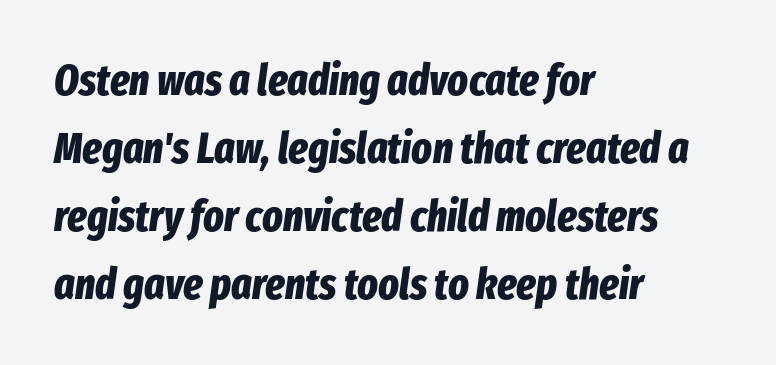
{"italic": "yes", "lean": "right", "slant_degrees": 8, "bold": "yes", "weight": "bold", "width": "condensed", "stroke_contrast": "low", "x_height": "medium", "monospaced": "no", "underline": "no", "align": "left", "line_spacing": "normal", "line_spacing_ratio": 1.58, "letter_spacing": "normal", "letter_spacing_em": 0.0, "glyph_px": 43}
